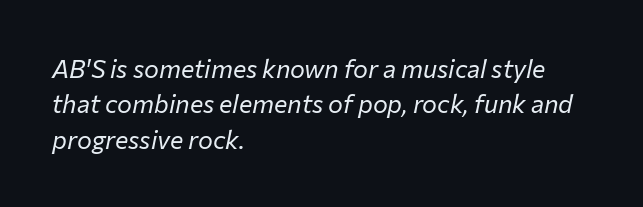
{"italic": "yes", "lean": "right", "slant_degrees": 12, "bold": "no", "underline": "no", "align": "left", "line_spacing": "normal", "line_spacing_ratio": 1.42, "letter_spacing": "normal", "letter_spacing_em": 0.0, "glyph_px": 25}
